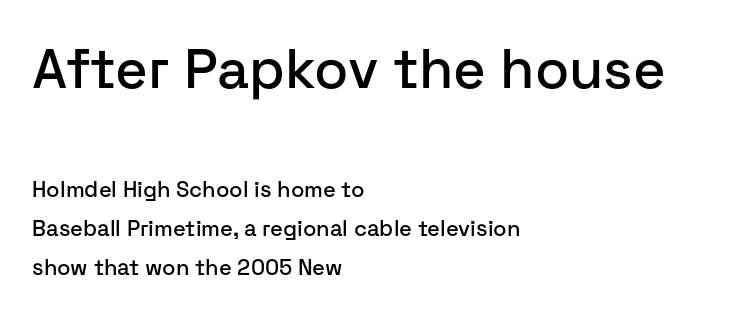
The image shows 56 px sans-serif type, upright; set left-aligned, line spacing 1.76x, normal letter spacing, not underlined; the first (top) block is 2.55x larger; low stroke contrast and a medium x-height.
